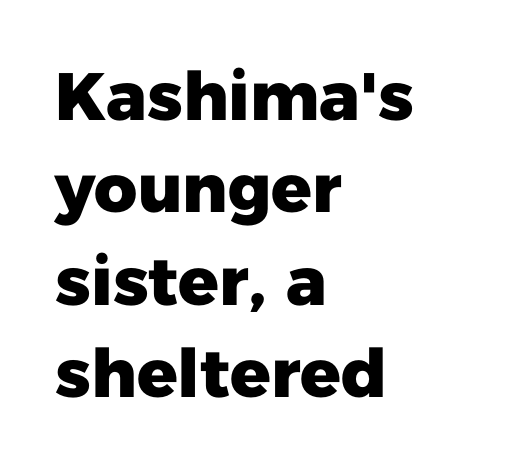
Q: Is the text bold? A: Yes.
Q: Is the text italic (slanted)? A: No, it is upright.
Q: Is the typeface a serif or a sans-serif typeface? A: Sans-serif.
Q: Is the text underlined? A: No.
Q: How is the paragraph aligned? A: Left-aligned.
Q: Is the spacing between letters normal or unusually wide? A: Normal.
Q: Is the spacing between lines tight, normal or loose? A: Normal.
Q: Width (condensed, normal, or wide)? A: Normal.
Q: Stroke contrast? A: Low.
Q: x-height? A: Medium.
Q: Monospaced? A: No.
